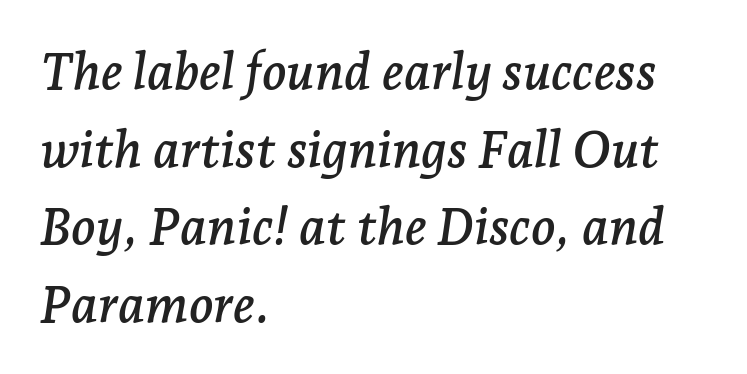
A typesetter would call this proportional, since set widths differ per character. Look at the bottom of the vertical strokes: they flare into serifs here. Leftover space on each line is placed entirely after the last word. These lines sit exactly where default settings would place them. Check the space under the baseline: it is left empty. The font's italic variant was chosen for this text.
